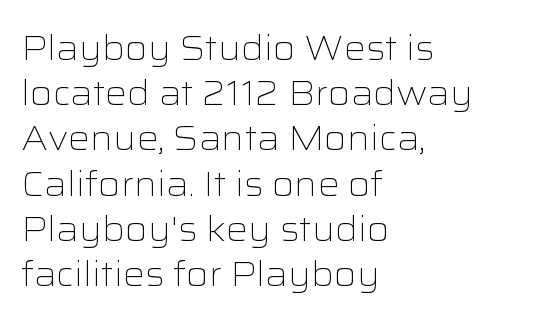
The image shows 34 px light, wide sans-serif type, upright; set left-aligned, normal line spacing (1.33x), normal letter spacing, not underlined; low stroke contrast and a medium x-height.
